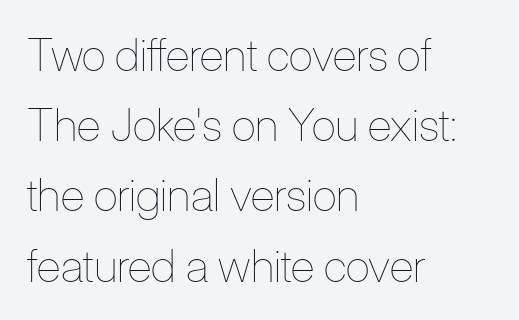
{"italic": "no", "bold": "no", "weight": "thin", "width": "condensed", "stroke_contrast": "low", "x_height": "medium", "monospaced": "no", "underline": "no", "align": "left", "line_spacing": "normal", "line_spacing_ratio": 1.56, "letter_spacing": "normal", "letter_spacing_em": 0.0, "glyph_px": 45}
